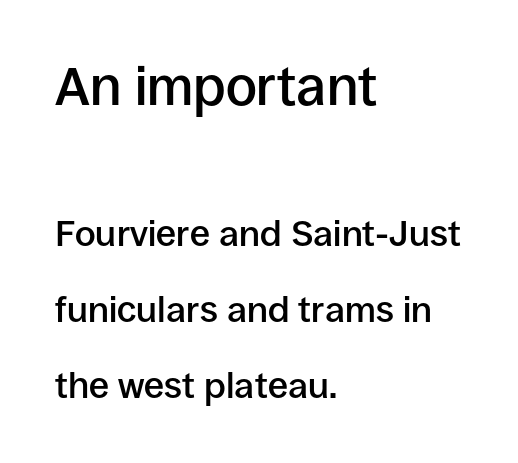
Q: Is the text bold? A: Semi-bold.
Q: Is the text italic (slanted)? A: No, it is upright.
Q: Is the typeface a serif or a sans-serif typeface? A: Sans-serif.
Q: Is the text underlined? A: No.
Q: How is the paragraph aligned? A: Left-aligned.
Q: Is the spacing between letters normal or unusually wide? A: Normal.
Q: Is the spacing between lines tight, normal or loose? A: Loose.
Q: Which block of text is set in a larger size, the first (top) or the second (bottom)? A: The first (top) one.
Q: Width (condensed, normal, or wide)? A: Normal.
Q: Stroke contrast? A: Low.
Q: x-height? A: Large.
Q: Monospaced? A: No.
